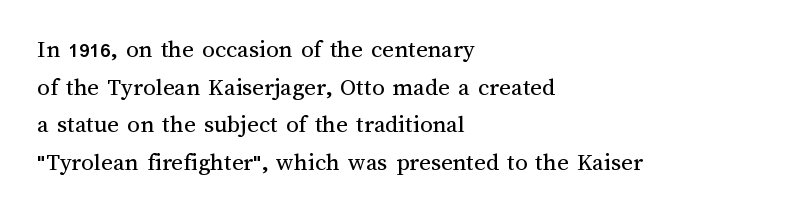
Q: Is the text bold? A: No.
Q: Is the text italic (slanted)? A: No, it is upright.
Q: Is the text underlined? A: No.
Q: How is the paragraph aligned? A: Left-aligned.
Q: Is the spacing between letters normal or unusually wide? A: Normal.
Q: Is the spacing between lines tight, normal or loose? A: Normal.
